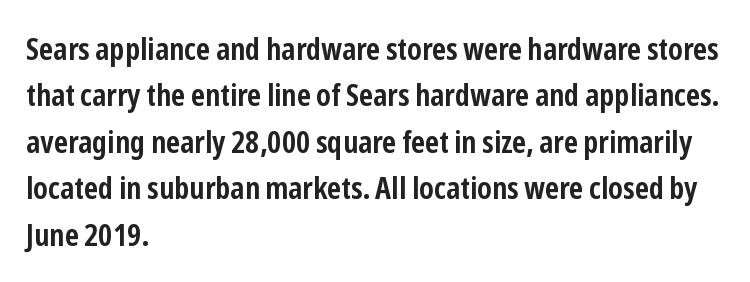
The image shows 31 px semibold, condensed sans-serif type, upright; set left-aligned, normal line spacing (1.5x), normal letter spacing, not underlined; low stroke contrast and a medium x-height.
